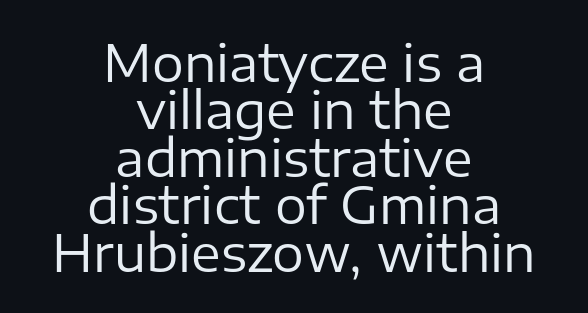
Serif or sans? Sans — the stroke terminals are bare. The cut favours lightness, reaching ordinary text weight at its darkest. The rendering keeps characters at their native spacing. Do the characters align in a grid? No, the font is proportional. Underline: absent. A roman cut, with each character standing at attention.
